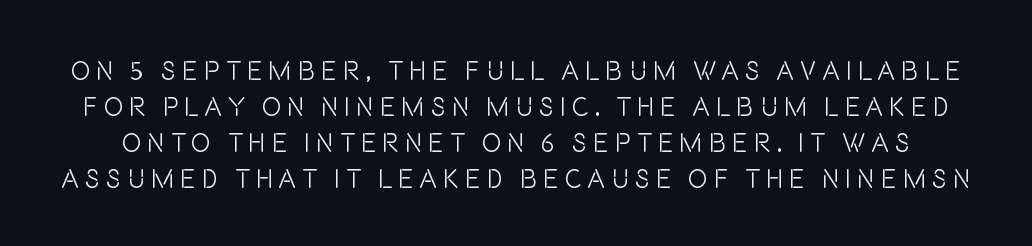
The image shows 26 px text type, upright; set normal line spacing (1.38x), unusually wide letter spacing (+0.23 em), not underlined.
